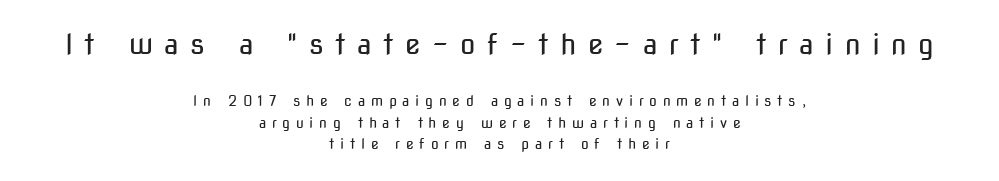
The image shows 28 px regular-weight, condensed sans-serif type, upright; set centered, normal line spacing (1.53x), unusually wide letter spacing (+0.41 em), not underlined; the first (top) block is 2.0x larger; low stroke contrast and a medium x-height.
